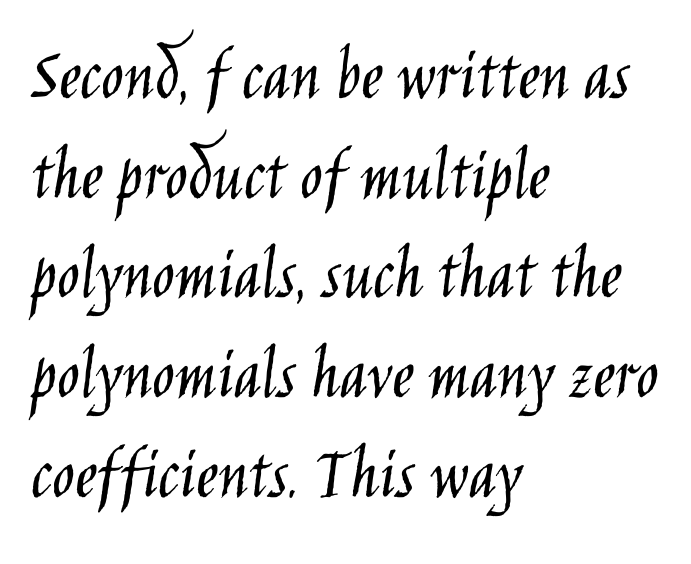
{"serif": "no", "bold": "no", "weight": "light", "width": "condensed", "stroke_contrast": "low", "x_height": "large", "monospaced": "no", "underline": "no", "align": "left", "line_spacing": "normal", "line_spacing_ratio": 1.33, "letter_spacing": "normal", "letter_spacing_em": 0.0, "glyph_px": 75}
